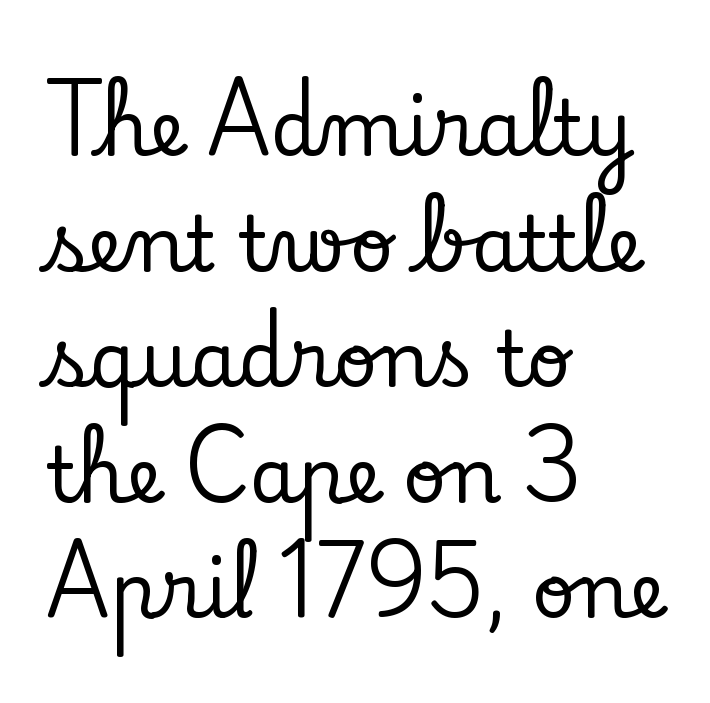
Q: Is the text italic (slanted)? A: No, it is upright.
Q: Is the text underlined? A: No.
Q: How is the paragraph aligned? A: Left-aligned.
Q: Is the spacing between letters normal or unusually wide? A: Normal.
Q: Is the spacing between lines tight, normal or loose? A: Normal.
Q: Width (condensed, normal, or wide)? A: Normal.
Q: Stroke contrast? A: Low.
Q: x-height? A: Small.
Q: Monospaced? A: No.
